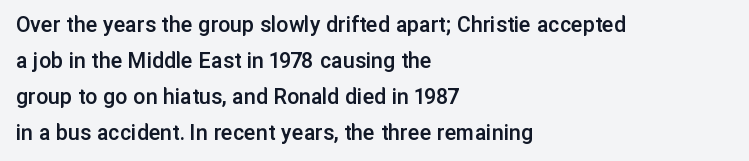
{"italic": "no", "bold": "semi", "underline": "no", "align": "left", "line_spacing": "normal", "line_spacing_ratio": 1.5, "letter_spacing": "normal", "letter_spacing_em": 0.0, "glyph_px": 24}
